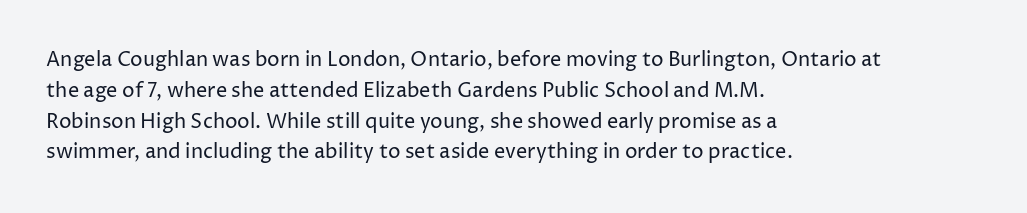
The image shows 20 px text type, upright; set left-aligned, normal line spacing (1.54x), normal letter spacing, not underlined.
